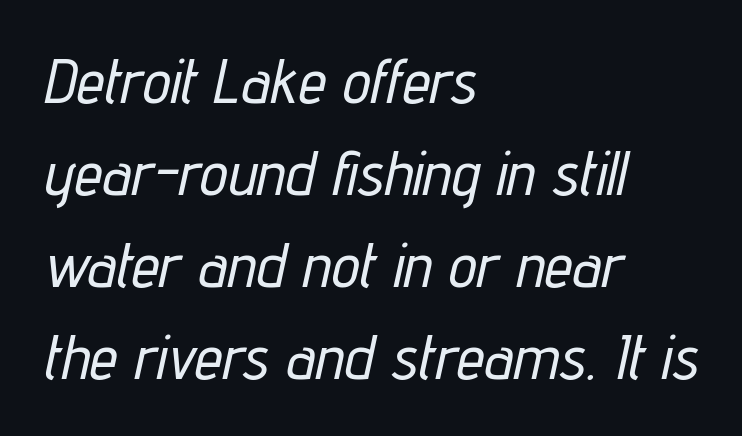
Line spacing here is normal. Looks like regular typesetting: each glyph gets only the width it needs. Line beginnings align vertically; line endings do not. Caption: standard tracking, unaltered.
